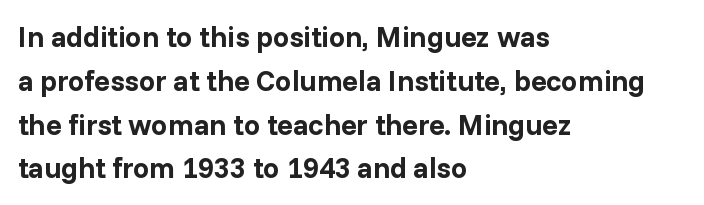
The image shows 29 px bold sans-serif type, upright; set left-aligned, normal line spacing (1.51x), normal letter spacing, not underlined; low stroke contrast and a medium x-height.
